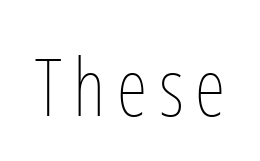
Q: Is the text bold? A: No.
Q: Is the text italic (slanted)? A: No, it is upright.
Q: Is the text underlined? A: No.
Q: Width (condensed, normal, or wide)? A: Condensed.
Q: Stroke contrast? A: Low.
Q: x-height? A: Medium.
Q: Monospaced? A: No.
